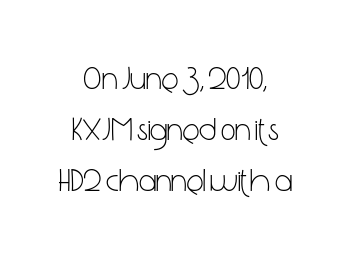
Look at the bottom of the vertical strokes: they stop flat, with no serifs. The setting favours the middle, as headings and verse often do. The line-height multiplier appears to be the usual default. Is the stroke heavy? The answer is a plain regular-or-lighter.
